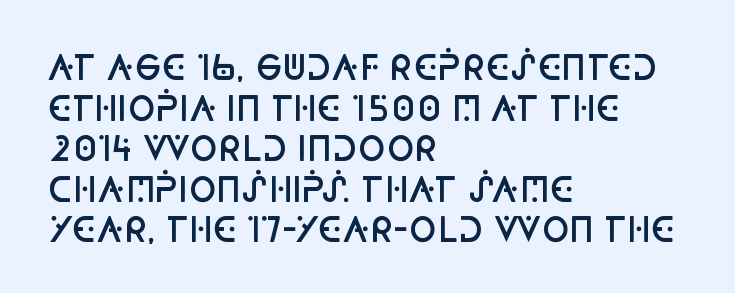
The passage shown is not underscored anywhere. Italic: no, the glyphs are upright roman. Here the designer chose a conventional face with non-uniform glyph widths. You can tell from the bare stems that sans-serif type was used. A typesetter would call this zero additional tracking. The letters are semibold — heavier than regular but short of a full bold.
